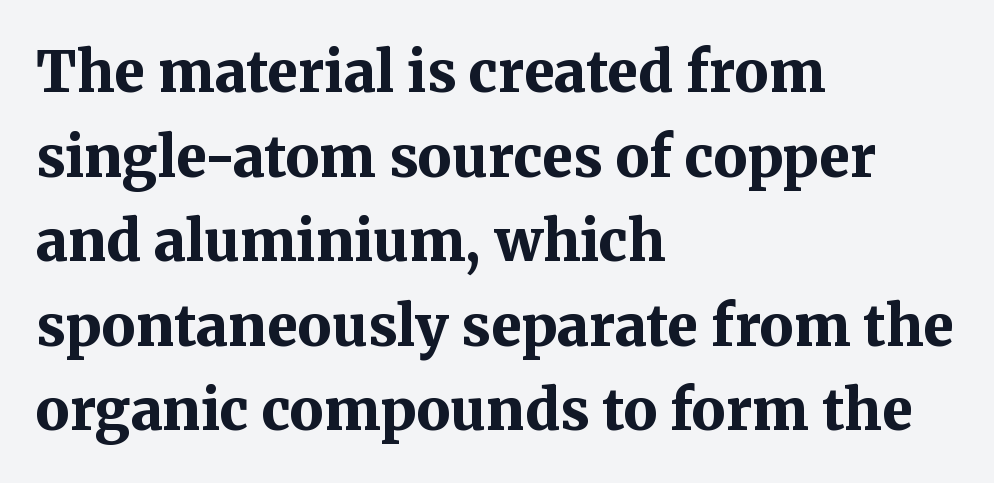
{"serif": "yes", "italic": "no", "bold": "yes", "weight": "bold", "width": "normal", "stroke_contrast": "medium", "x_height": "medium", "monospaced": "no", "underline": "no", "align": "left", "line_spacing": "normal", "line_spacing_ratio": 1.51, "letter_spacing": "normal", "letter_spacing_em": 0.0, "glyph_px": 56}
